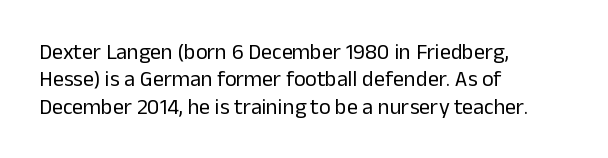
Counters stay open thanks to moderate or lighter strokes. All the whitespace from short lines collects on the right. Normally led — the rows are evenly, conventionally spaced. The glyphs are unaccompanied by any horizontal stroke below them.
